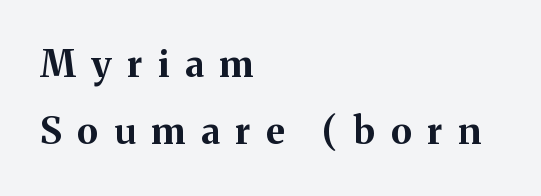
The image shows 37 px bold serif type, upright; set left-aligned, line spacing 1.82x, unusually wide letter spacing (+0.42 em), not underlined; medium stroke contrast and a medium x-height.
